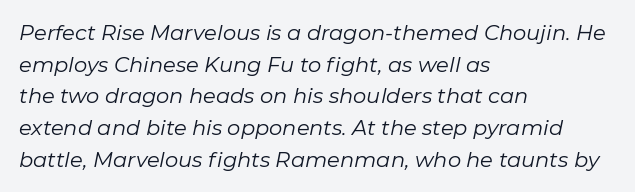
The image shows 21 px text type, italic (leaning right); set left-aligned, normal line spacing (1.51x), normal letter spacing, not underlined.
